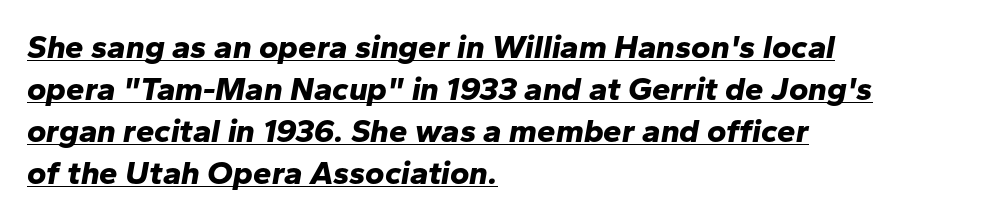
Quick note: italic. Look at the stroke-to-counter ratio: heavy, a bold. Left-aligned paragraph, ragged on the right. Tracking value appears to be zero — textbook default spacing. Compared with undecorated copy, this sample adds a rule below the words.
